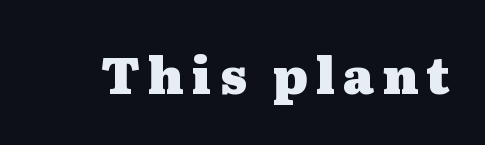
Proportional: the letters do not fall into vertical columns. You can tell from the footed stems that serif type was used. The lettering stays uniformly vertical, giving the passage a roman look. The sample has been set heavy, in full bold. Plain, unruled lines of type.
